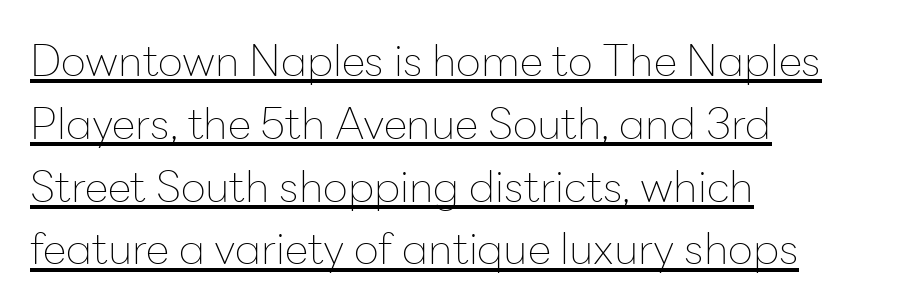
Serifs: no, the terminals of the letterforms are clean. The typesetter chose a ragged-right arrangement here. If you drew a line through each stem, it would be perfectly vertical. Students, note that the glyphs here touch the page at normal intervals. How would I describe the line gaps? Plain and ordinary. The rendered words wear a rule along their underside.
